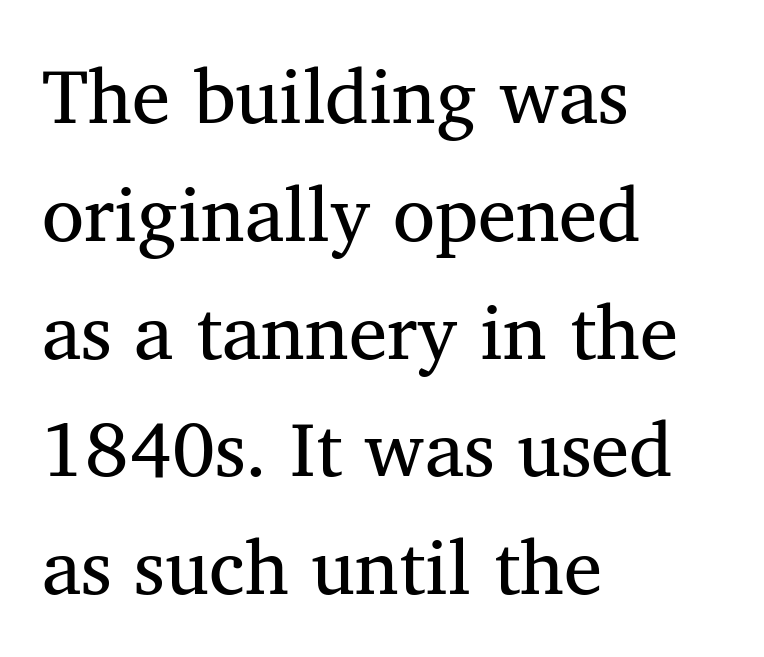
{"serif": "yes", "italic": "no", "bold": "no", "weight": "regular", "width": "normal", "stroke_contrast": "medium", "x_height": "medium", "monospaced": "no", "underline": "no", "align": "left", "line_spacing": "normal", "line_spacing_ratio": 1.53, "letter_spacing": "normal", "letter_spacing_em": 0.0, "glyph_px": 77}
